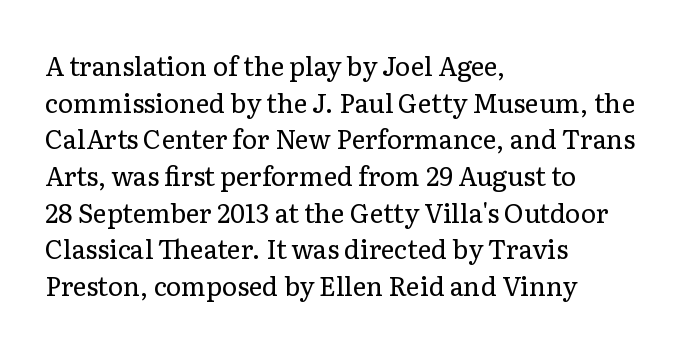
The image shows 26 px text type, upright; set left-aligned, normal line spacing (1.41x), normal letter spacing, not underlined.
